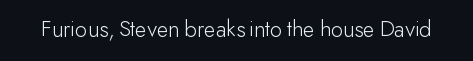
{"italic": "no", "bold": "no", "underline": "no", "letter_spacing": "normal", "letter_spacing_em": 0.0, "glyph_px": 24}
